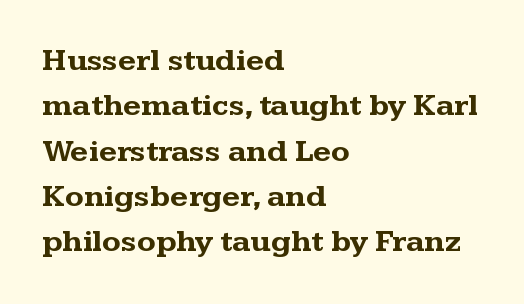
{"serif": "yes", "italic": "no", "bold": "yes", "weight": "bold", "width": "wide", "stroke_contrast": "medium", "x_height": "medium", "monospaced": "no", "underline": "no", "align": "left", "line_spacing": "normal", "line_spacing_ratio": 1.46, "letter_spacing": "normal", "letter_spacing_em": 0.0, "glyph_px": 31}
